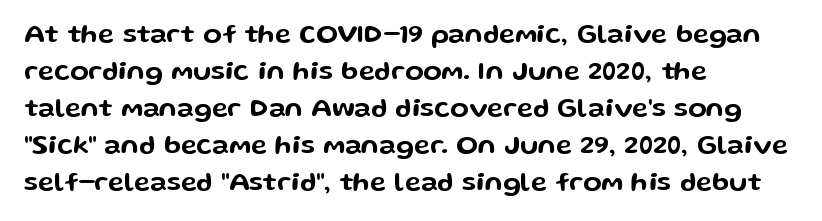
A typesetter would call this zero additional tracking. Notice how descenders clear the ascenders below comfortably — that's standard leading. Ordinary non-slanted type is in use. Letters rest on an invisible, unmarked baseline.
